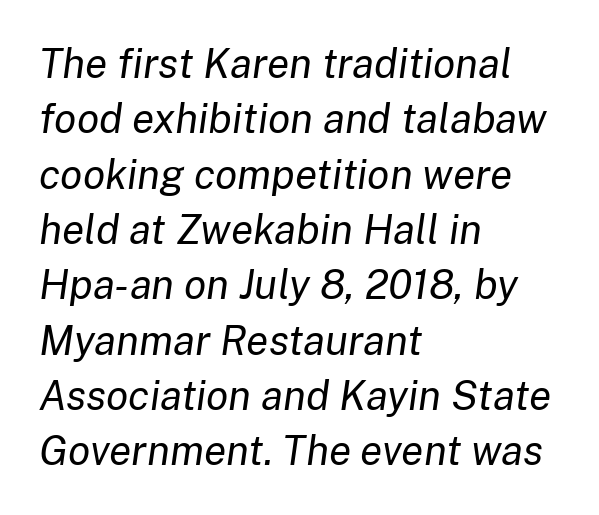
The image shows 41 px regular-weight type, italic (leaning right); set left-aligned, normal line spacing (1.35x), normal letter spacing, not underlined; low stroke contrast and a medium x-height.
